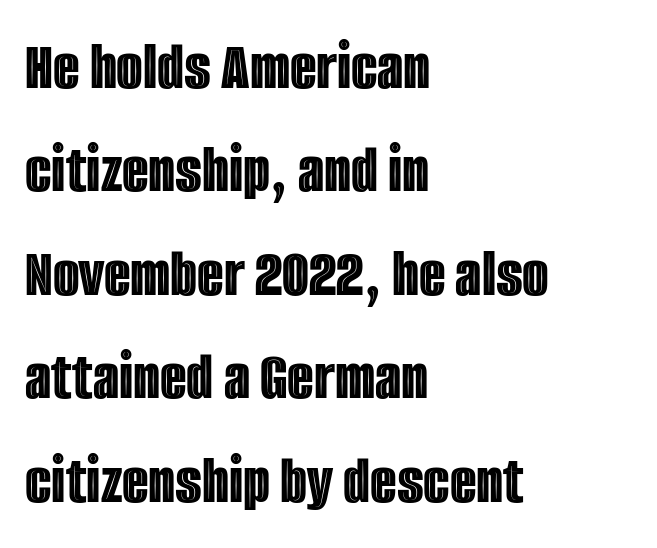
{"italic": "no", "width": "condensed", "x_height": "large", "monospaced": "no", "underline": "no", "align": "left", "line_spacing": "normal", "line_spacing_ratio": 1.5, "letter_spacing": "normal", "letter_spacing_em": 0.0, "glyph_px": 69}
